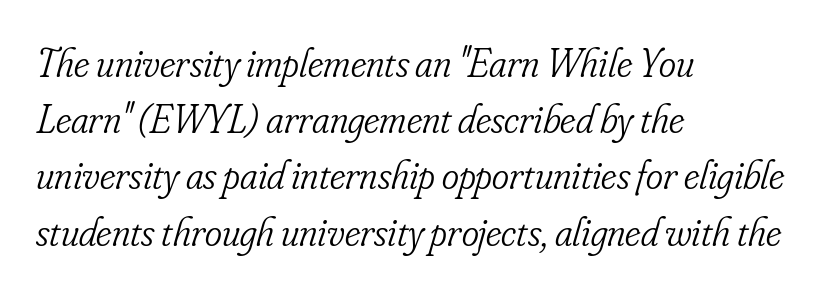
{"serif": "yes", "italic": "yes", "lean": "right", "slant_degrees": 16, "bold": "no", "weight": "light", "width": "condensed", "stroke_contrast": "low", "x_height": "small", "monospaced": "no", "underline": "no", "align": "left", "line_spacing": "normal", "line_spacing_ratio": 1.37, "letter_spacing": "normal", "letter_spacing_em": 0.0, "glyph_px": 41}
